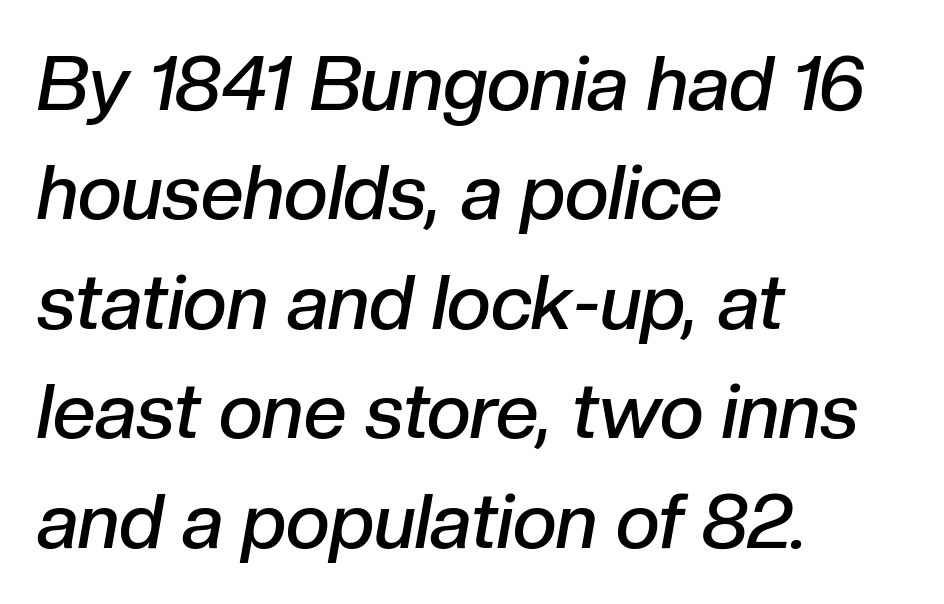
Q: Is the text bold? A: Semi-bold.
Q: Is the text italic (slanted)? A: Yes, it leans right by about 10 degrees.
Q: Is the text underlined? A: No.
Q: How is the paragraph aligned? A: Left-aligned.
Q: Is the spacing between letters normal or unusually wide? A: Normal.
Q: Is the spacing between lines tight, normal or loose? A: Normal.
Q: Width (condensed, normal, or wide)? A: Normal.
Q: Stroke contrast? A: Low.
Q: x-height? A: Medium.
Q: Monospaced? A: No.
